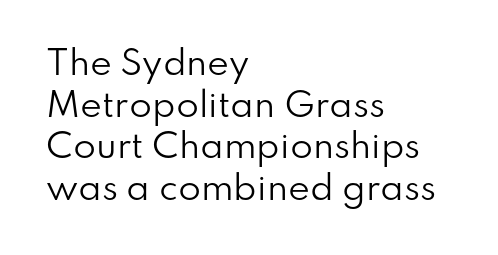
The image shows 33 px regular-weight sans-serif type, upright; set left-aligned, normal line spacing (1.26x), normal letter spacing, not underlined; low stroke contrast and a small x-height.
